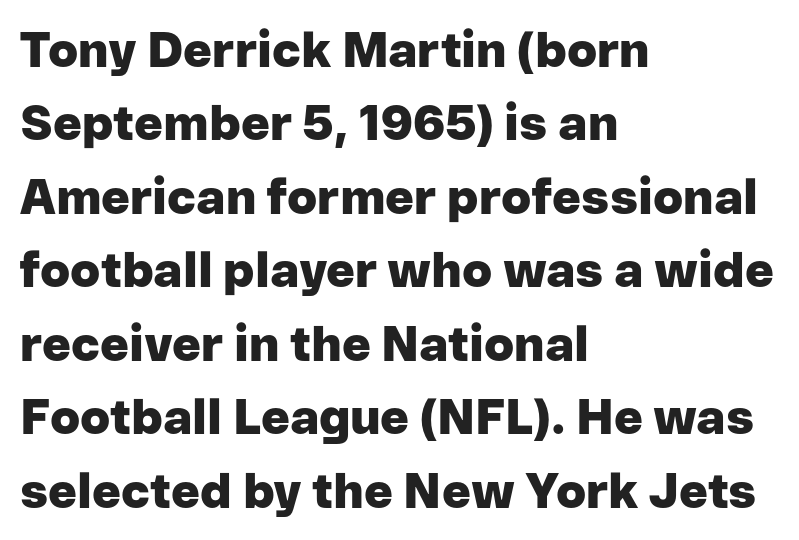
Q: Is the text bold? A: Yes.
Q: Is the text italic (slanted)? A: No, it is upright.
Q: Is the typeface a serif or a sans-serif typeface? A: Sans-serif.
Q: Is the text underlined? A: No.
Q: How is the paragraph aligned? A: Left-aligned.
Q: Is the spacing between letters normal or unusually wide? A: Normal.
Q: Is the spacing between lines tight, normal or loose? A: Normal.
Q: Width (condensed, normal, or wide)? A: Normal.
Q: Stroke contrast? A: Low.
Q: x-height? A: Medium.
Q: Monospaced? A: No.
